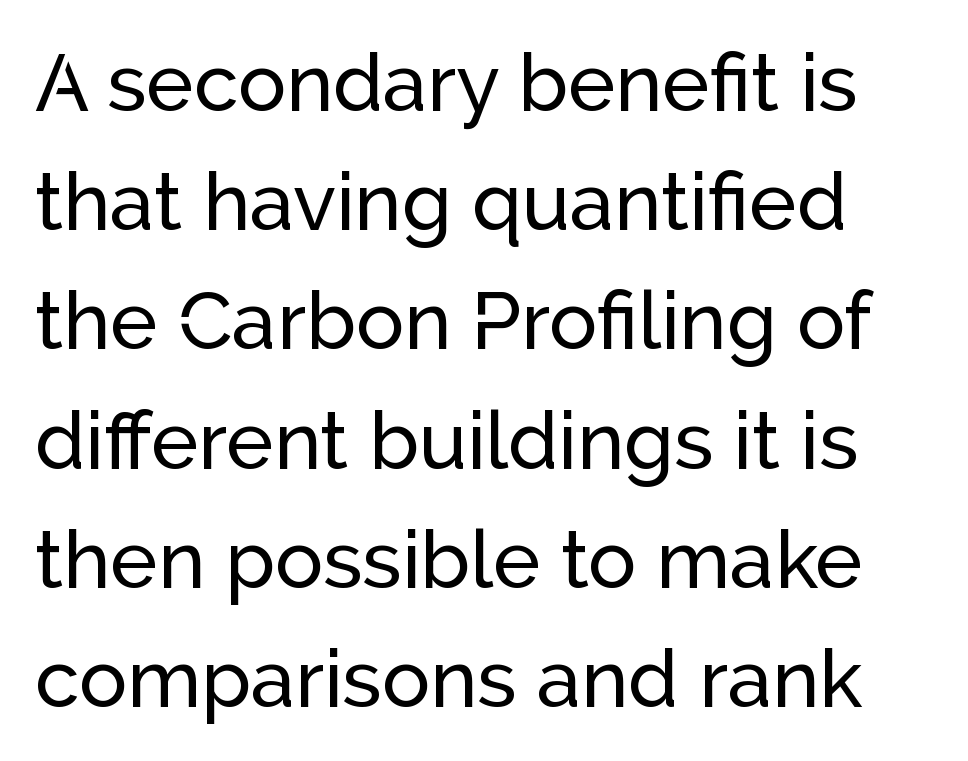
What stands out about the letter spacing? Nothing — it is the standard amount. Observe the absence of serifs on each vertical stroke in this sample. One glance says typical: line gaps are just what's usual. The rendering uses natural spacing where letterforms have individual widths. The gap between lines stays unmarked. Every stem runs plumb, perpendicular to the baseline.
